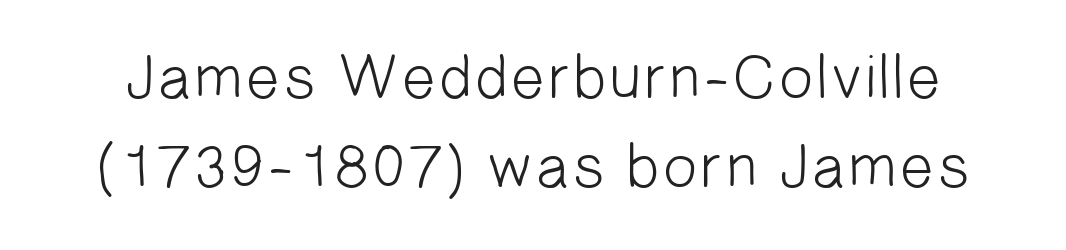
Heft: none added — not bold. Evenly set lines give the paragraph a standard silhouette. The glyphs in this specimen are sans serif. The face used here is rendered with its standard letterfit. The face used here is proportionally spaced, like ordinary book or web type.
